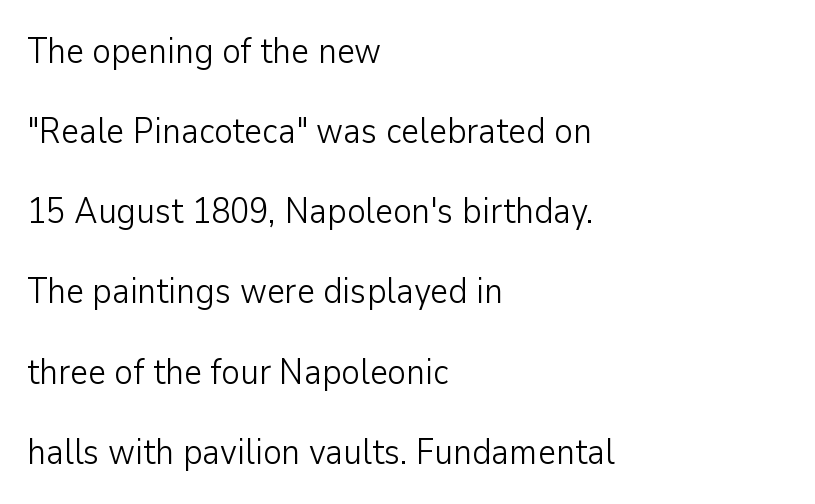
{"serif": "no", "italic": "no", "bold": "no", "weight": "light", "width": "normal", "stroke_contrast": "low", "x_height": "medium", "monospaced": "no", "underline": "no", "align": "left", "line_spacing": "loose", "line_spacing_ratio": 2.29, "letter_spacing": "normal", "letter_spacing_em": 0.0, "glyph_px": 35}
